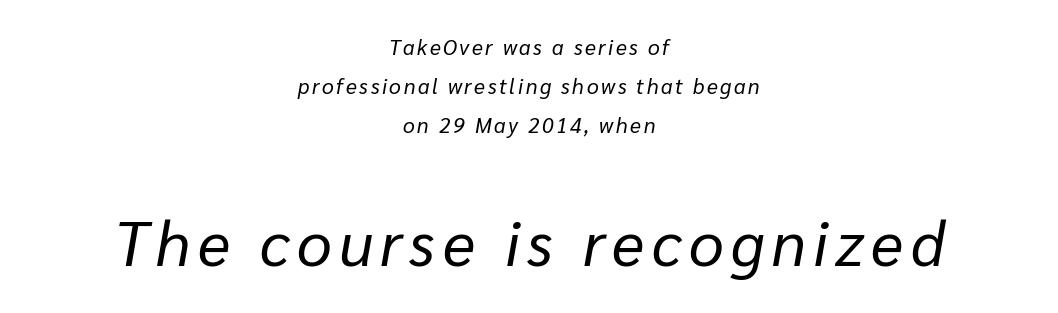
The image shows 62 px regular-weight type, italic (leaning right); set centered, line spacing 1.86x, not underlined; the second (bottom) block is 2.95x larger; low stroke contrast and a medium x-height.
